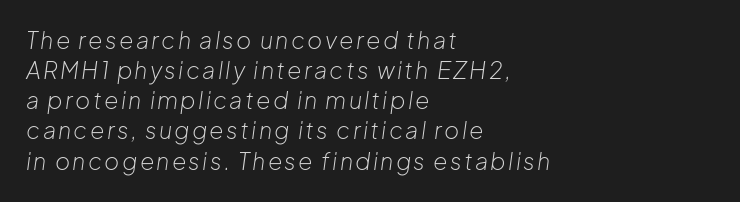
{"italic": "yes", "lean": "right", "slant_degrees": 8, "bold": "no", "underline": "no", "align": "left", "line_spacing": "normal", "line_spacing_ratio": 1.31, "glyph_px": 23}
